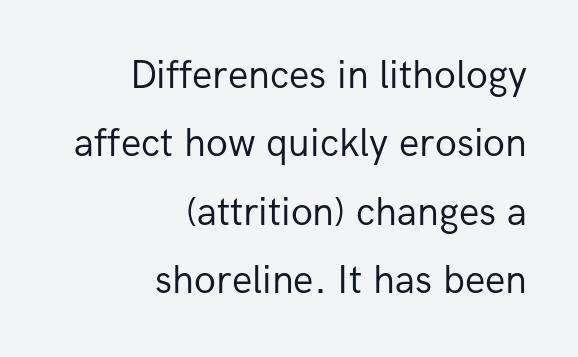
Caption: face not bold, strokes unweighted. Clear beneath every line of the passage. Do the letters lean? They stand straight. Spacing between characters is what you'd get straight out of the box.
